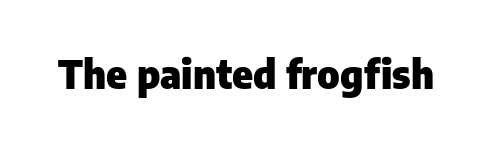
{"serif": "no", "italic": "no", "bold": "yes", "weight": "heavy", "width": "normal", "stroke_contrast": "low", "x_height": "medium", "monospaced": "no", "underline": "no", "letter_spacing": "normal", "letter_spacing_em": 0.0, "glyph_px": 39}
